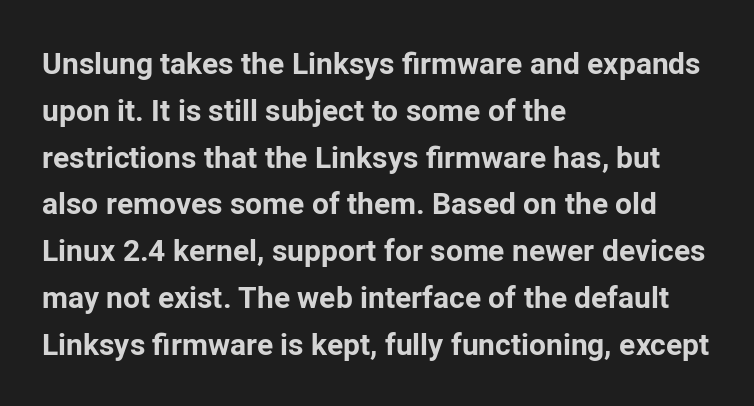
{"serif": "no", "italic": "no", "bold": "yes", "weight": "bold", "width": "normal", "stroke_contrast": "low", "x_height": "medium", "monospaced": "no", "underline": "no", "align": "left", "line_spacing": "normal", "line_spacing_ratio": 1.56, "letter_spacing": "normal", "letter_spacing_em": 0.0, "glyph_px": 30}
